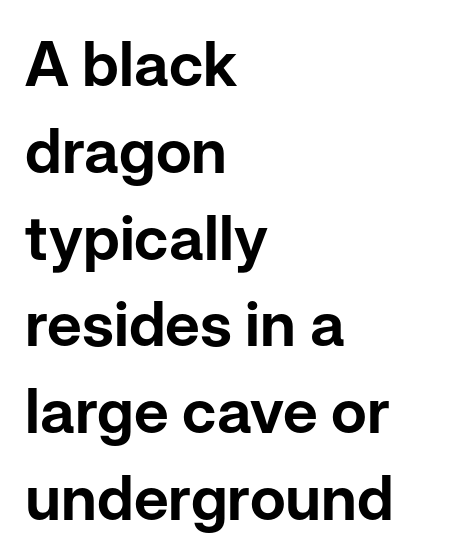
Q: Is the text italic (slanted)? A: No, it is upright.
Q: Is the typeface a serif or a sans-serif typeface? A: Sans-serif.
Q: Is the text underlined? A: No.
Q: How is the paragraph aligned? A: Left-aligned.
Q: Is the spacing between letters normal or unusually wide? A: Normal.
Q: Is the spacing between lines tight, normal or loose? A: Normal.
Q: Width (condensed, normal, or wide)? A: Normal.
Q: Stroke contrast? A: Low.
Q: x-height? A: Medium.
Q: Monospaced? A: No.
